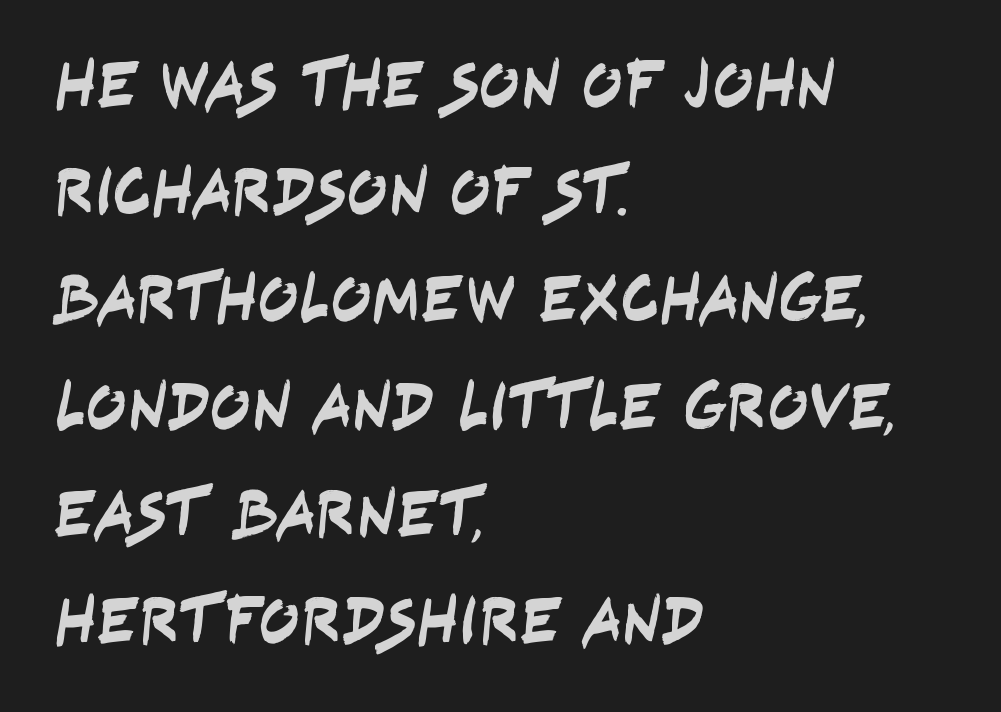
Q: Is the typeface a serif or a sans-serif typeface? A: Sans-serif.
Q: Is the text underlined? A: No.
Q: How is the paragraph aligned? A: Left-aligned.
Q: Is the spacing between letters normal or unusually wide? A: Normal.
Q: Is the spacing between lines tight, normal or loose? A: Normal.
Q: Width (condensed, normal, or wide)? A: Condensed.
Q: Stroke contrast? A: Low.
Q: x-height? A: Large.
Q: Monospaced? A: No.
